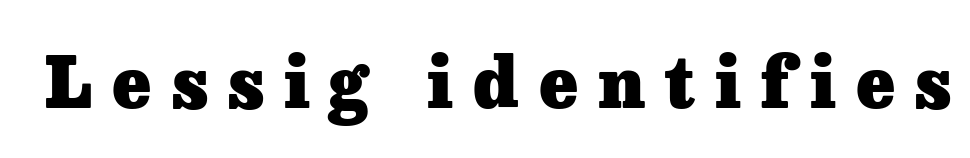
{"serif": "yes", "italic": "no", "bold": "yes", "weight": "heavy", "width": "normal", "stroke_contrast": "low", "x_height": "medium", "monospaced": "no", "underline": "no", "letter_spacing": "wide", "letter_spacing_em": 0.28, "glyph_px": 71}
